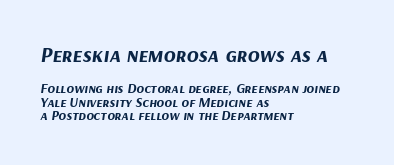
The image shows 22 px bold type, italic (leaning right); set left-aligned, tight line spacing (0.97x), normal letter spacing, not underlined; the first (top) block is 1.57x larger.
